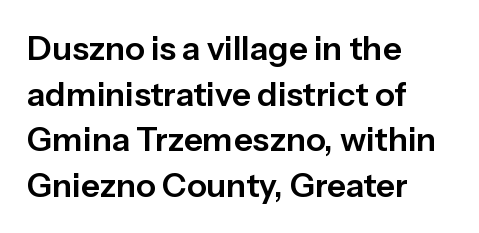
Q: Is the text italic (slanted)? A: No, it is upright.
Q: Is the typeface a serif or a sans-serif typeface? A: Sans-serif.
Q: Is the text underlined? A: No.
Q: How is the paragraph aligned? A: Left-aligned.
Q: Is the spacing between letters normal or unusually wide? A: Normal.
Q: Is the spacing between lines tight, normal or loose? A: Normal.
Q: Width (condensed, normal, or wide)? A: Normal.
Q: Stroke contrast? A: Low.
Q: x-height? A: Medium.
Q: Monospaced? A: No.
